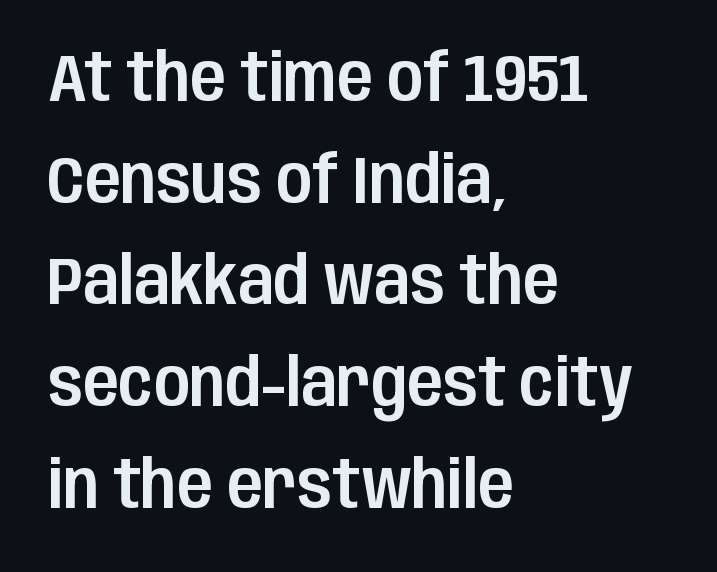
The image shows 66 px condensed sans-serif type, upright; set left-aligned, normal line spacing (1.54x), normal letter spacing, not underlined; low stroke contrast and a large x-height.
